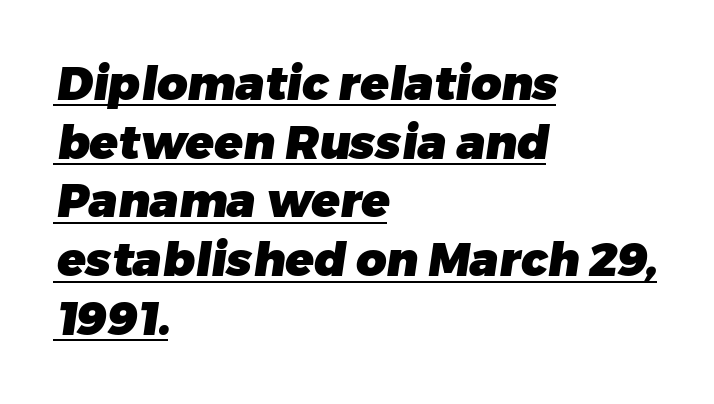
{"serif": "no", "bold": "yes", "weight": "heavy", "width": "normal", "stroke_contrast": "low", "x_height": "medium", "monospaced": "no", "underline": "yes", "align": "left", "line_spacing": "normal", "line_spacing_ratio": 1.25, "letter_spacing": "normal", "letter_spacing_em": 0.0, "glyph_px": 47}
